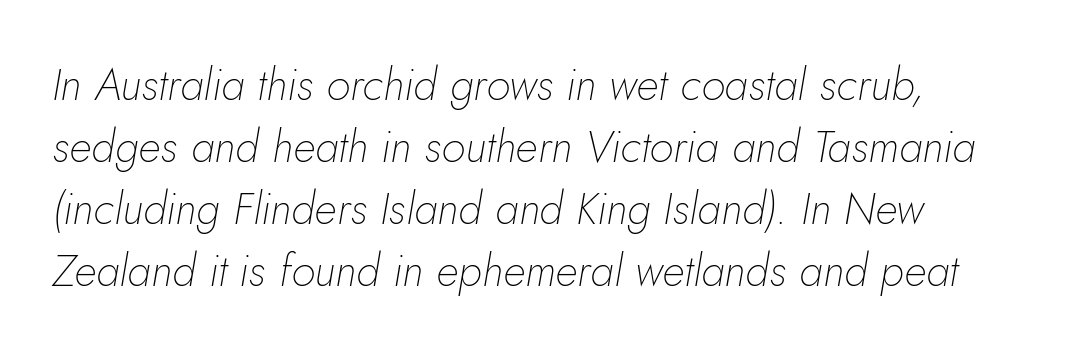
The image shows 44 px thin type, italic (leaning right); set left-aligned, normal line spacing (1.41x), normal letter spacing, not underlined; low stroke contrast and a small x-height.
